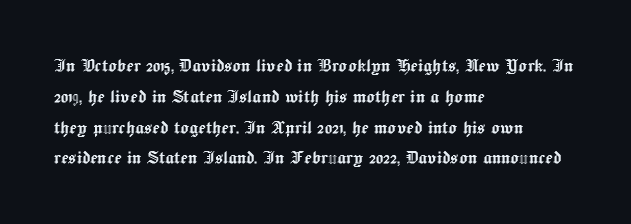
{"italic": "no", "underline": "no", "align": "left", "line_spacing": "normal", "line_spacing_ratio": 1.4, "letter_spacing": "normal", "letter_spacing_em": 0.0, "glyph_px": 22}
